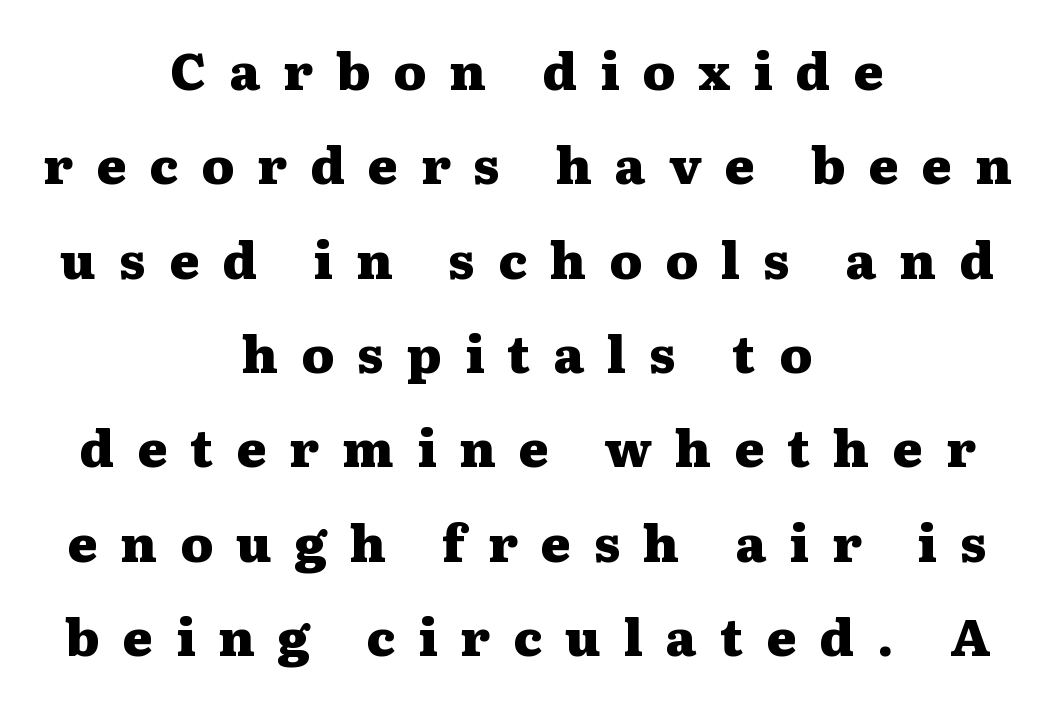
The image shows 51 px heavy, wide serif type, upright; set centered, line spacing 1.85x, unusually wide letter spacing (+0.45 em), not underlined; medium stroke contrast and a medium x-height.
